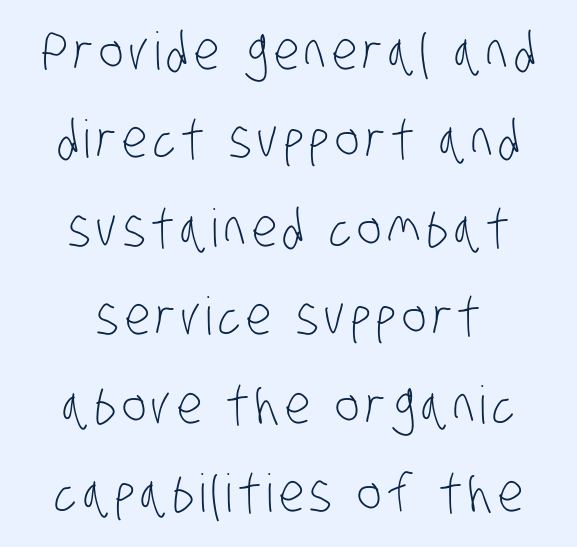
{"serif": "no", "bold": "no", "weight": "light", "width": "condensed", "stroke_contrast": "low", "x_height": "large", "monospaced": "no", "underline": "no", "align": "center", "line_spacing": "normal", "line_spacing_ratio": 1.7, "glyph_px": 52}
